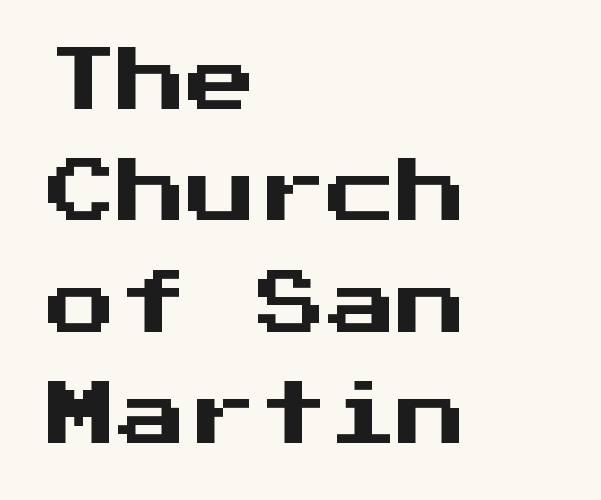
Q: Is the text italic (slanted)? A: No, it is upright.
Q: Is the typeface a serif or a sans-serif typeface? A: Sans-serif.
Q: Is the text underlined? A: No.
Q: How is the paragraph aligned? A: Left-aligned.
Q: Is the spacing between letters normal or unusually wide? A: Normal.
Q: Is the spacing between lines tight, normal or loose? A: Normal.
Q: Width (condensed, normal, or wide)? A: Normal.
Q: Stroke contrast? A: Medium.
Q: x-height? A: Medium.
Q: Monospaced? A: Yes.
